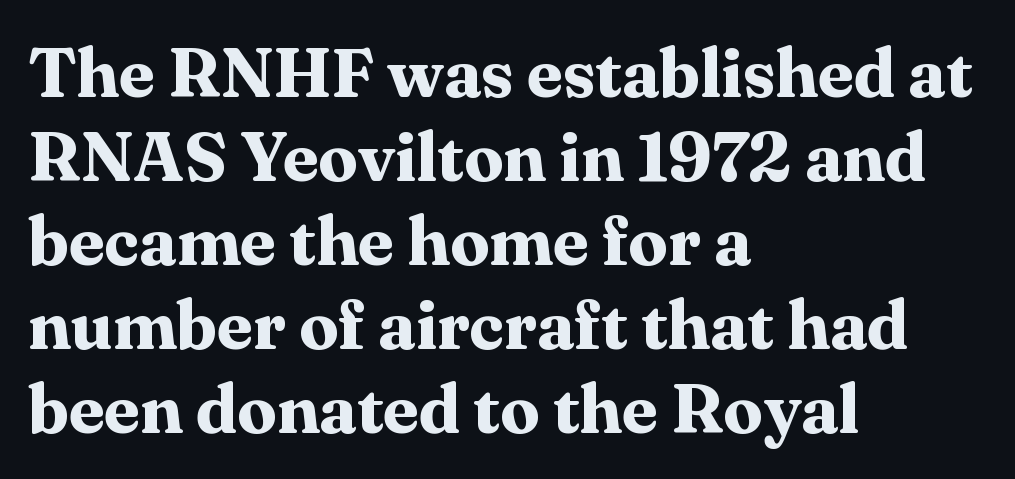
{"serif": "yes", "italic": "no", "bold": "yes", "weight": "bold", "width": "normal", "stroke_contrast": "medium", "x_height": "medium", "monospaced": "no", "underline": "no", "align": "left", "line_spacing_ratio": 1.2, "letter_spacing": "normal", "letter_spacing_em": 0.0, "glyph_px": 70}
